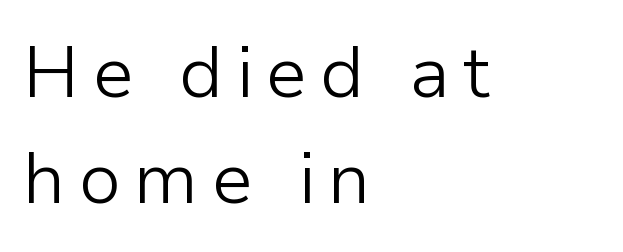
Q: Is the text bold? A: No.
Q: Is the text italic (slanted)? A: No, it is upright.
Q: Is the typeface a serif or a sans-serif typeface? A: Sans-serif.
Q: Is the text underlined? A: No.
Q: How is the paragraph aligned? A: Left-aligned.
Q: Is the spacing between lines tight, normal or loose? A: Normal.
Q: Width (condensed, normal, or wide)? A: Normal.
Q: Stroke contrast? A: Low.
Q: x-height? A: Medium.
Q: Monospaced? A: No.
